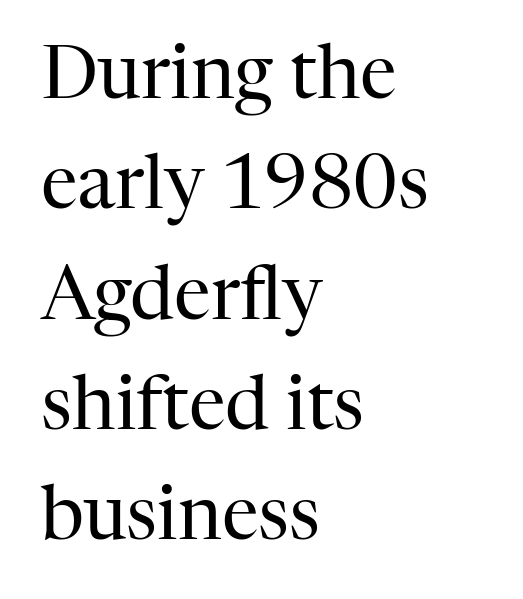
The image shows 74 px regular-weight serif type, upright; set left-aligned, normal line spacing (1.49x), normal letter spacing, not underlined; high stroke contrast and a medium x-height.
